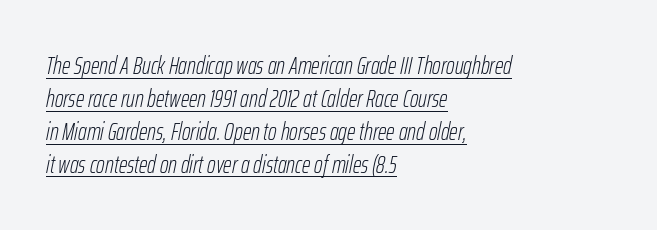
Stroke thickness stays within the range of a standard reading face or lighter. Each line starts at the same left margin while the right side varies. Tall strokes in this sample are angled rather than plumb. The words here are underlined. The vertical gap from one line to the next is medium. Look at the tracking — it's just the regular setting, nothing added.
